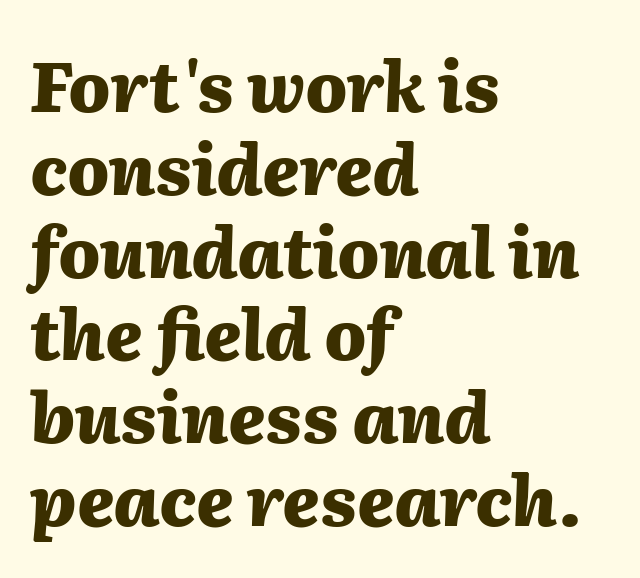
The image shows 69 px heavy type, italic (leaning right); set left-aligned, line spacing 1.2x, normal letter spacing, not underlined; medium stroke contrast and a medium x-height.
